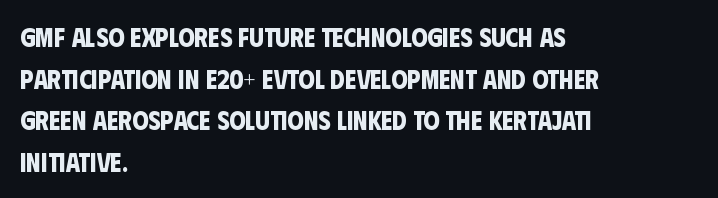
The lines in this sample share a left origin and differ only in where they stop. The font is running at its bold setting. Compared with typical body copy, the letter spacing here is the same. Horizontal bands of white between lines are of average thickness. Only glyphs here, with clear space below each row.
